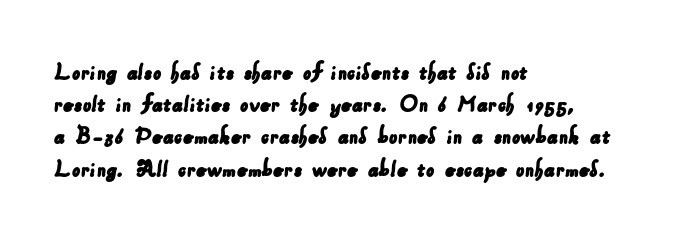
The typesetter chose a ragged-right arrangement here. There is no visible air inserted between adjacent glyphs. The zone under the glyphs is completely vacant.
